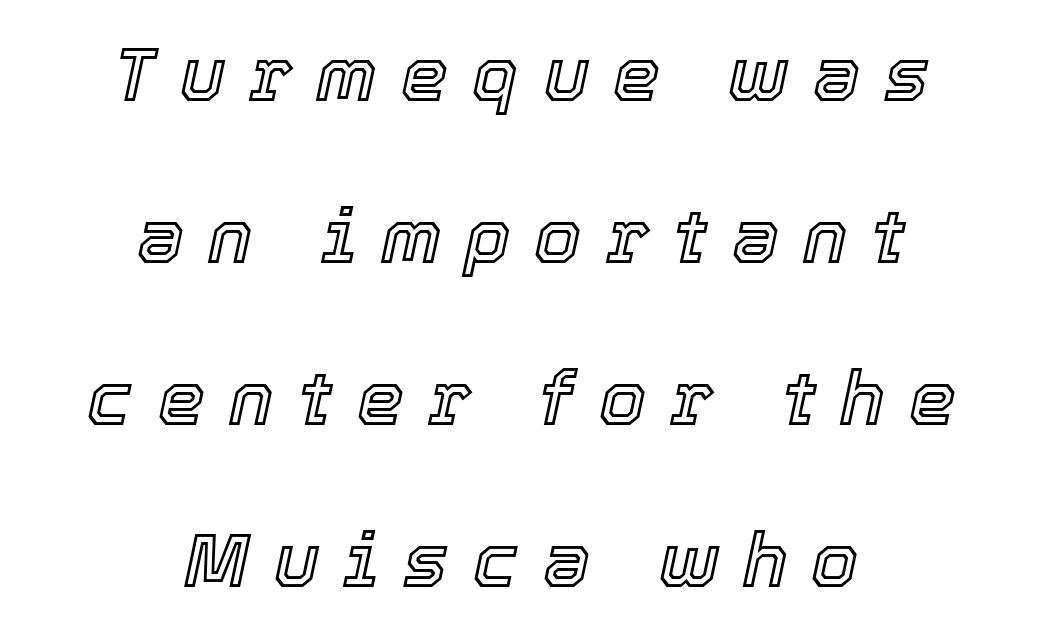
The image shows 75 px text type, italic (leaning right); set centered, loose line spacing (2.16x), unusually wide letter spacing (+0.32 em), not underlined; a medium x-height.
